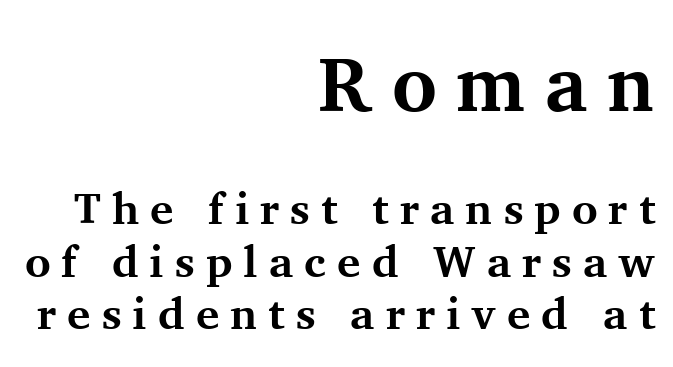
The image shows 77 px bold serif type, upright; set right-aligned, line spacing 1.19x, unusually wide letter spacing (+0.25 em), not underlined; the first (top) block is 1.75x larger; medium stroke contrast and a medium x-height.
